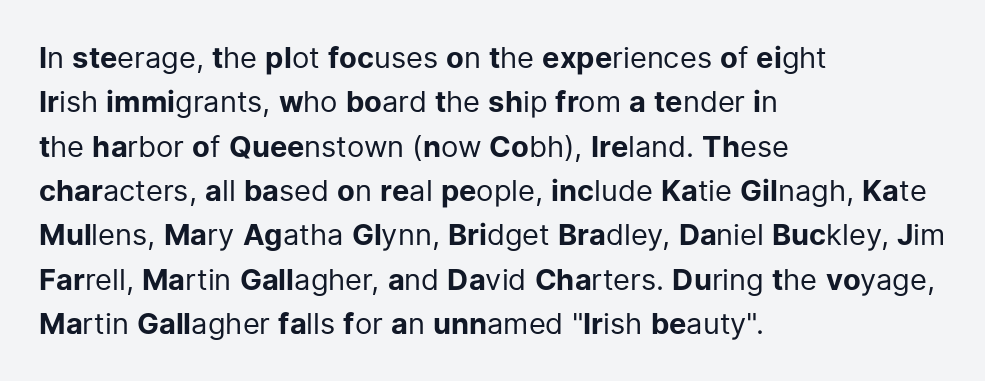
Q: Is the text bold? A: No.
Q: Is the text italic (slanted)? A: No, it is upright.
Q: Is the typeface a serif or a sans-serif typeface? A: Sans-serif.
Q: Is the text underlined? A: No.
Q: How is the paragraph aligned? A: Left-aligned.
Q: Is the spacing between letters normal or unusually wide? A: Normal.
Q: Is the spacing between lines tight, normal or loose? A: Normal.
Q: Width (condensed, normal, or wide)? A: Normal.
Q: Stroke contrast? A: Low.
Q: x-height? A: Medium.
Q: Monospaced? A: No.
